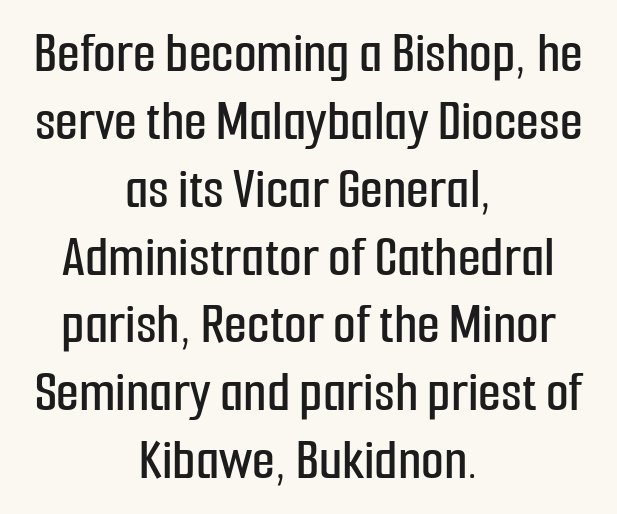
Q: Is the text italic (slanted)? A: No, it is upright.
Q: Is the typeface a serif or a sans-serif typeface? A: Sans-serif.
Q: Is the text underlined? A: No.
Q: How is the paragraph aligned? A: Centered.
Q: Is the spacing between letters normal or unusually wide? A: Normal.
Q: Is the spacing between lines tight, normal or loose? A: Tight.
Q: Width (condensed, normal, or wide)? A: Condensed.
Q: Stroke contrast? A: Low.
Q: x-height? A: Medium.
Q: Monospaced? A: No.
